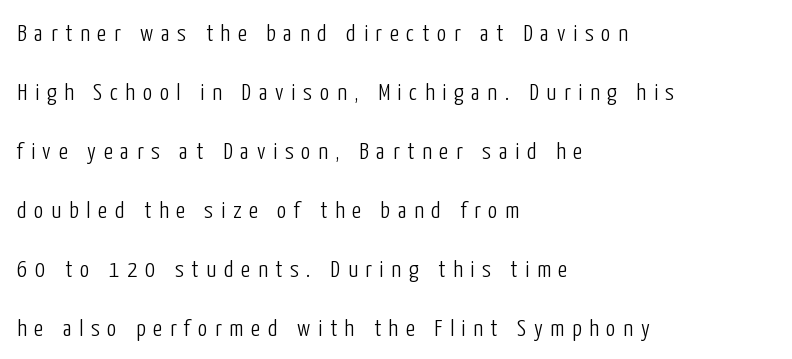
The image shows 24 px text type, upright; set left-aligned, loose line spacing (2.46x), unusually wide letter spacing (+0.32 em), not underlined.
